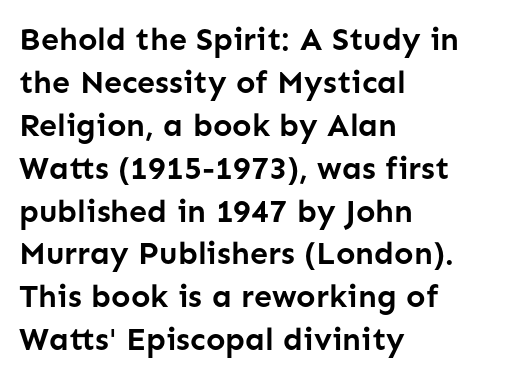
Q: Is the text bold? A: Yes.
Q: Is the text italic (slanted)? A: No, it is upright.
Q: Is the typeface a serif or a sans-serif typeface? A: Sans-serif.
Q: Is the text underlined? A: No.
Q: How is the paragraph aligned? A: Left-aligned.
Q: Is the spacing between letters normal or unusually wide? A: Normal.
Q: Is the spacing between lines tight, normal or loose? A: Normal.
Q: Width (condensed, normal, or wide)? A: Normal.
Q: Stroke contrast? A: Low.
Q: x-height? A: Medium.
Q: Monospaced? A: No.
